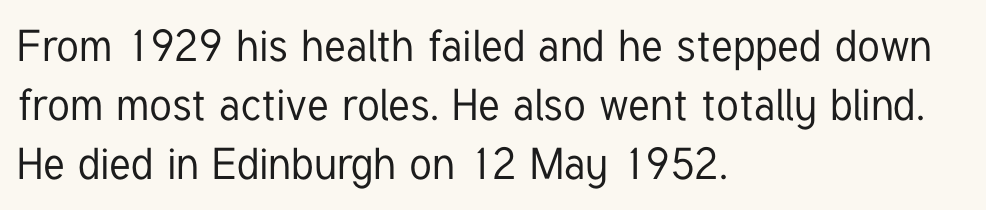
{"serif": "no", "italic": "no", "width": "condensed", "stroke_contrast": "low", "x_height": "medium", "monospaced": "no", "underline": "no", "align": "left", "line_spacing": "normal", "line_spacing_ratio": 1.34, "letter_spacing": "normal", "letter_spacing_em": 0.0, "glyph_px": 44}
